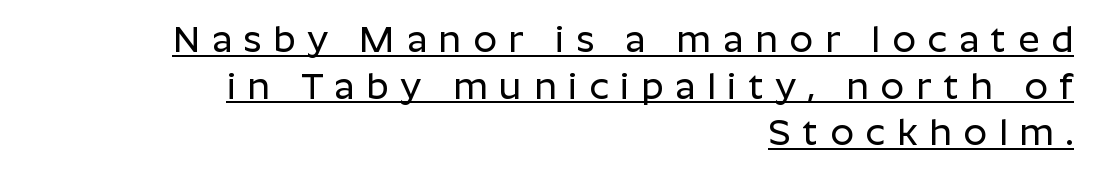
Q: Is the text italic (slanted)? A: No, it is upright.
Q: Is the typeface a serif or a sans-serif typeface? A: Sans-serif.
Q: Is the text underlined? A: Yes.
Q: How is the paragraph aligned? A: Right-aligned.
Q: Is the spacing between letters normal or unusually wide? A: Unusually wide.
Q: Is the spacing between lines tight, normal or loose? A: Normal.
Q: Width (condensed, normal, or wide)? A: Normal.
Q: Stroke contrast? A: Low.
Q: x-height? A: Medium.
Q: Monospaced? A: No.
